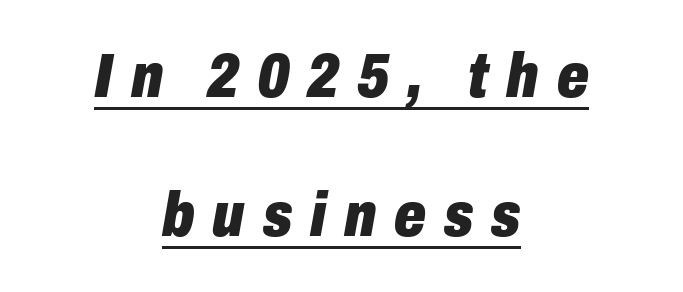
{"italic": "yes", "lean": "right", "slant_degrees": 10, "bold": "yes", "weight": "heavy", "width": "condensed", "stroke_contrast": "low", "x_height": "medium", "monospaced": "no", "underline": "yes", "align": "center", "line_spacing": "loose", "line_spacing_ratio": 2.21, "letter_spacing": "wide", "letter_spacing_em": 0.28, "glyph_px": 63}
